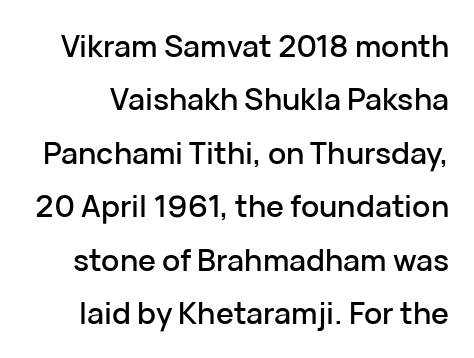
{"serif": "no", "italic": "no", "width": "normal", "stroke_contrast": "low", "x_height": "medium", "monospaced": "no", "underline": "no", "line_spacing_ratio": 1.78, "letter_spacing": "normal", "letter_spacing_em": 0.0, "glyph_px": 30}
